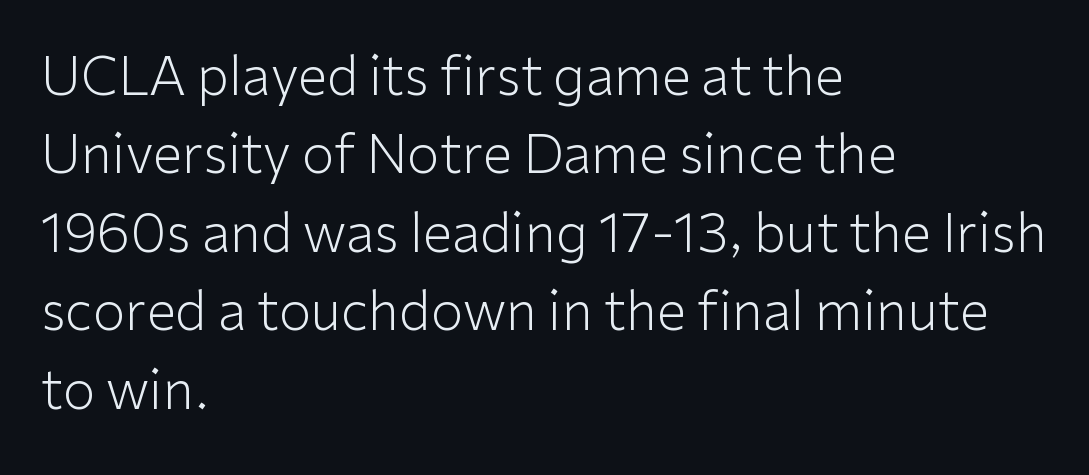
Q: Is the text bold? A: No.
Q: Is the text italic (slanted)? A: No, it is upright.
Q: Is the typeface a serif or a sans-serif typeface? A: Sans-serif.
Q: Is the text underlined? A: No.
Q: How is the paragraph aligned? A: Left-aligned.
Q: Is the spacing between letters normal or unusually wide? A: Normal.
Q: Is the spacing between lines tight, normal or loose? A: Normal.
Q: Width (condensed, normal, or wide)? A: Normal.
Q: Stroke contrast? A: Low.
Q: x-height? A: Medium.
Q: Monospaced? A: No.
